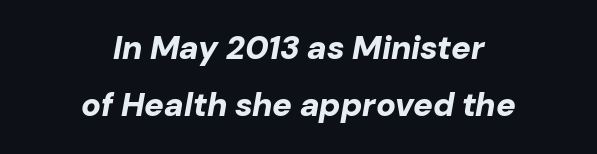
{"italic": "yes", "lean": "right", "slant_degrees": 10, "bold": "yes", "weight": "bold", "width": "normal", "stroke_contrast": "low", "x_height": "medium", "monospaced": "no", "underline": "no", "align": "center", "line_spacing_ratio": 1.74, "letter_spacing": "normal", "letter_spacing_em": 0.0, "glyph_px": 33}
